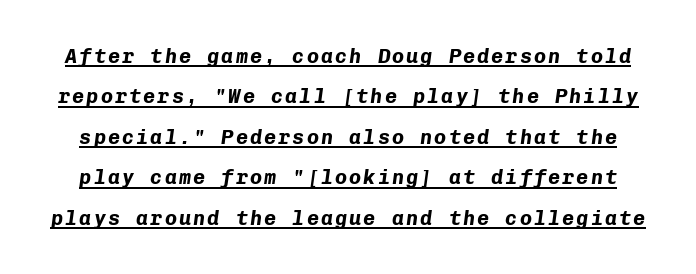
The image shows 20 px bold type, italic (leaning right); set loose line spacing (2.02x), underlined.
